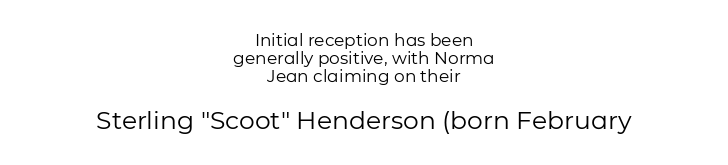
Caption: multi-line text, centered on the measure. This reads as an unemphasized weight, regular at the heaviest. Designer's note — italics off, roman on. Spacing between characters is what you'd get straight out of the box. The passage shown begins with its smaller block and ends with its larger one.
